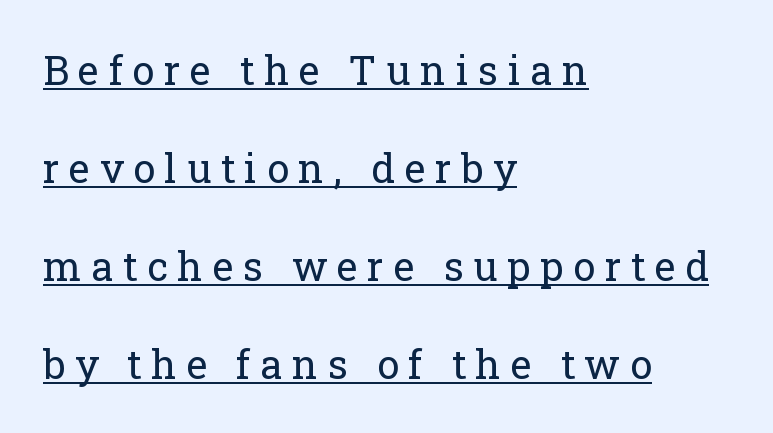
{"serif": "yes", "italic": "no", "bold": "no", "weight": "regular", "width": "normal", "stroke_contrast": "low", "x_height": "medium", "monospaced": "no", "underline": "yes", "align": "left", "line_spacing": "loose", "line_spacing_ratio": 2.45, "letter_spacing": "wide", "letter_spacing_em": 0.24, "glyph_px": 40}
